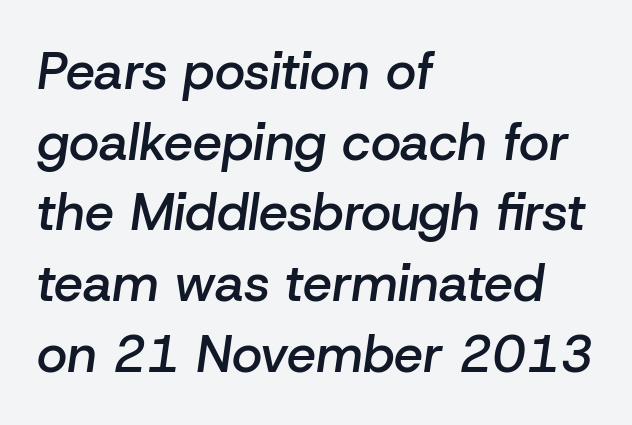
The image shows 52 px semibold type, italic (leaning right); set left-aligned, normal line spacing (1.36x), normal letter spacing, not underlined; low stroke contrast and a medium x-height.
